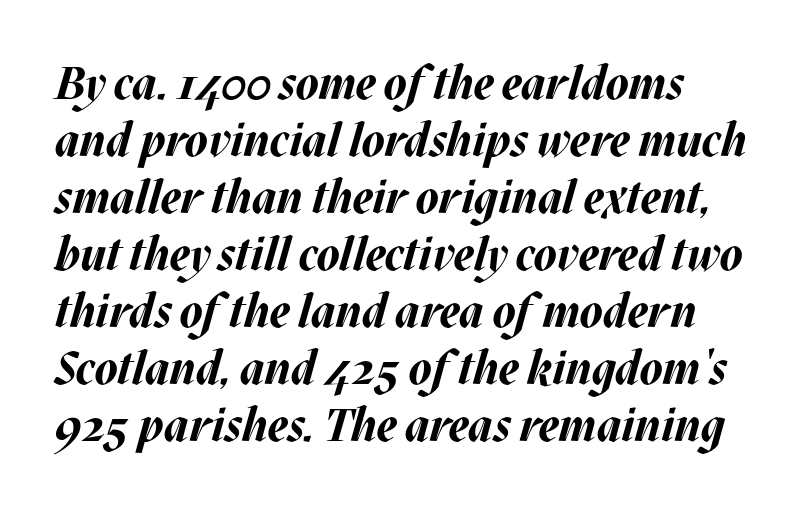
{"italic": "yes", "lean": "right", "slant_degrees": 17, "bold": "yes", "weight": "bold", "width": "normal", "stroke_contrast": "medium", "x_height": "large", "monospaced": "no", "underline": "no", "align": "left", "line_spacing_ratio": 1.24, "letter_spacing": "normal", "letter_spacing_em": 0.0, "glyph_px": 46}
